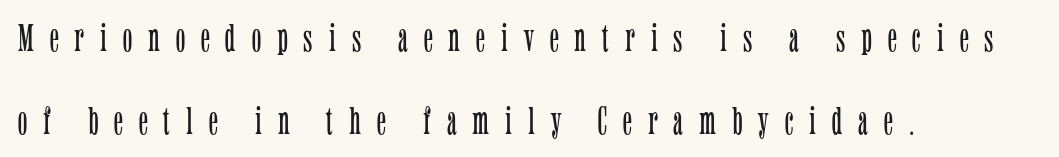
Lines of text with bare space underneath. A classic flush-left, rag-right setting is used for this passage. Italic: no, the glyphs are upright roman. To sum up the face: it has serifs. No letter is thick-stroked: the sample isn't bold. The rendering inserts visible extra space after every character.
